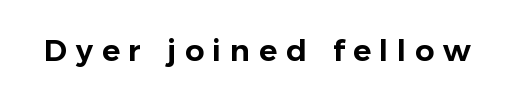
The image shows 30 px sans-serif type, upright; set unusually wide letter spacing (+0.29 em), not underlined; low stroke contrast and a medium x-height.
